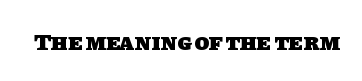
Q: Is the text bold? A: Yes.
Q: Is the text underlined? A: No.
Q: Is the spacing between letters normal or unusually wide? A: Normal.
